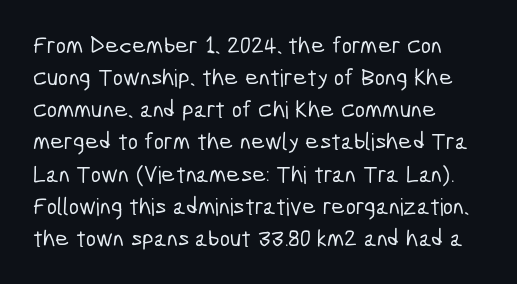
The specimen omits any rule beneath the text block's lines. The setting favours the left margin, as ordinary paragraphs usually do. Vertically, the passage feels balanced, rows spaced as you'd expect. The letterforms sit shoulder to shoulder at normal distance.
